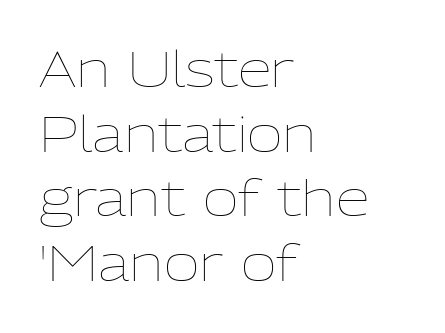
{"italic": "no", "bold": "no", "weight": "thin", "width": "normal", "stroke_contrast": "low", "x_height": "medium", "monospaced": "no", "underline": "no", "align": "left", "line_spacing": "normal", "line_spacing_ratio": 1.32, "letter_spacing": "normal", "letter_spacing_em": 0.0, "glyph_px": 49}
